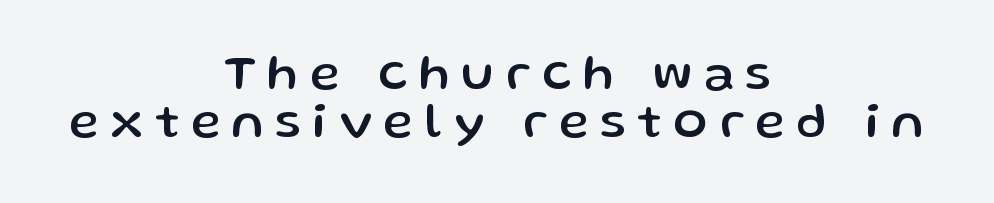
{"serif": "no", "italic": "no", "width": "normal", "stroke_contrast": "low", "x_height": "medium", "monospaced": "no", "underline": "no", "align": "center", "line_spacing": "tight", "line_spacing_ratio": 0.96, "letter_spacing": "wide", "letter_spacing_em": 0.24, "glyph_px": 50}
